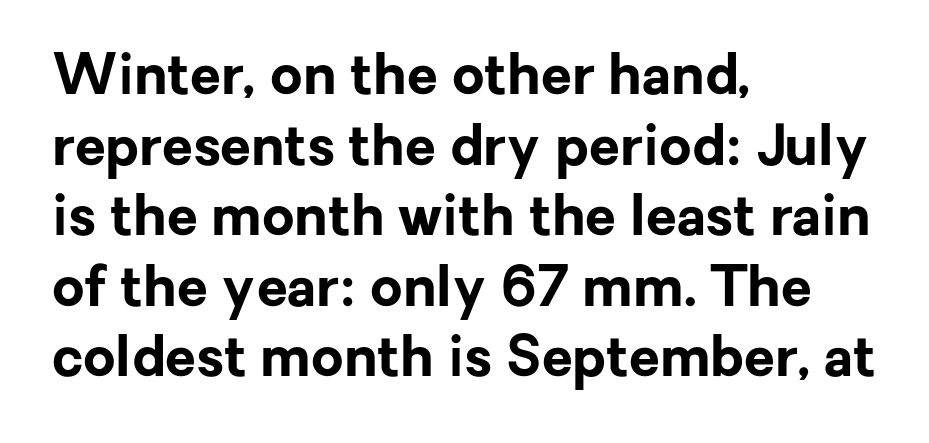
How would I describe the line gaps? Plain and ordinary. Letters rest on an invisible, unmarked baseline. Spacing between characters is what you'd get straight out of the box. Layout note: lines flush left. What kind of face is this? One without serifs — a sans.
